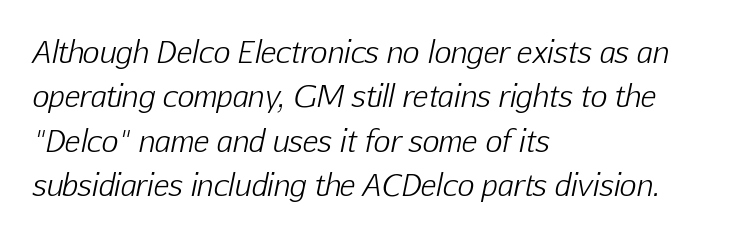
{"italic": "yes", "lean": "right", "slant_degrees": 12, "bold": "no", "weight": "light", "width": "normal", "stroke_contrast": "low", "x_height": "medium", "monospaced": "no", "underline": "no", "align": "left", "line_spacing": "normal", "line_spacing_ratio": 1.53, "letter_spacing": "normal", "letter_spacing_em": 0.0, "glyph_px": 29}
